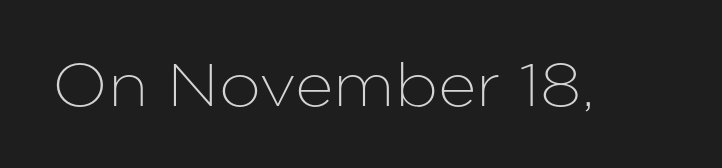
{"serif": "no", "italic": "no", "width": "normal", "stroke_contrast": "low", "x_height": "medium", "monospaced": "no", "underline": "no", "letter_spacing": "normal", "letter_spacing_em": 0.0, "glyph_px": 60}
